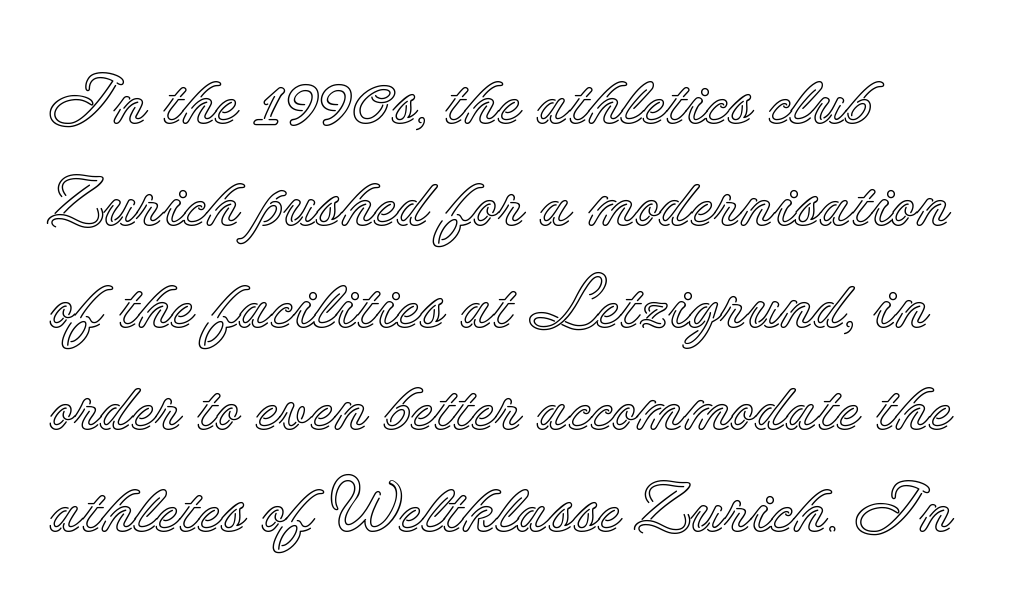
The image shows 69 px text type; set normal line spacing (1.48x), normal letter spacing, not underlined; a small x-height.
